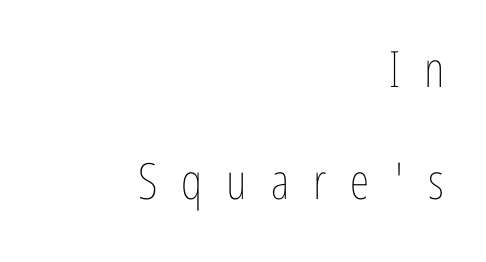
The image shows 50 px thin, condensed type, upright; set right-aligned, loose line spacing (2.24x), unusually wide letter spacing (+0.48 em), not underlined; low stroke contrast and a medium x-height.
